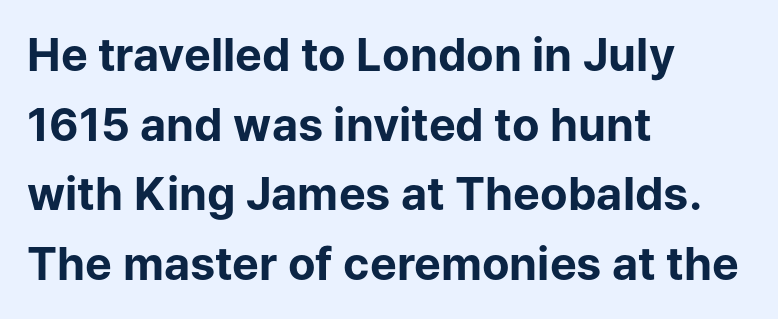
The image shows 45 px bold sans-serif type, upright; set left-aligned, normal line spacing (1.55x), normal letter spacing, not underlined; low stroke contrast and a medium x-height.
